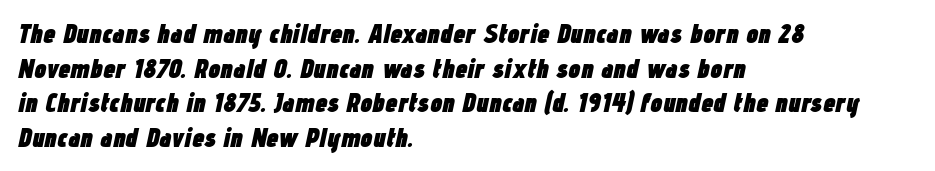
Q: Is the text bold? A: Yes.
Q: Is the text italic (slanted)? A: Yes, it leans right by about 12 degrees.
Q: Is the text underlined? A: No.
Q: How is the paragraph aligned? A: Left-aligned.
Q: Is the spacing between letters normal or unusually wide? A: Normal.
Q: Is the spacing between lines tight, normal or loose? A: Normal.
